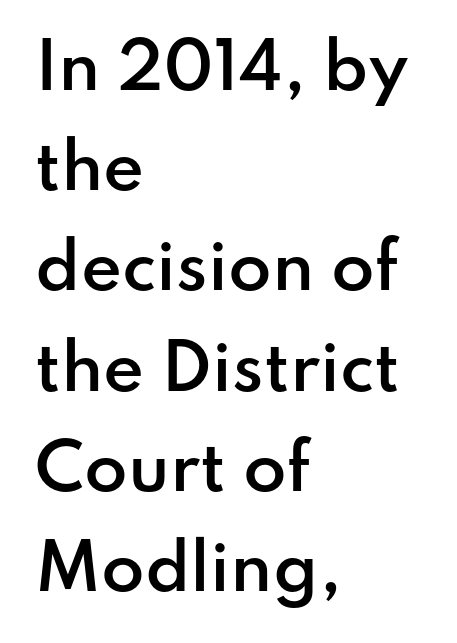
Q: Is the text bold? A: Semi-bold.
Q: Is the text italic (slanted)? A: No, it is upright.
Q: Is the typeface a serif or a sans-serif typeface? A: Sans-serif.
Q: Is the text underlined? A: No.
Q: How is the paragraph aligned? A: Left-aligned.
Q: Is the spacing between letters normal or unusually wide? A: Normal.
Q: Is the spacing between lines tight, normal or loose? A: Normal.
Q: Width (condensed, normal, or wide)? A: Normal.
Q: Stroke contrast? A: Low.
Q: x-height? A: Small.
Q: Monospaced? A: No.
